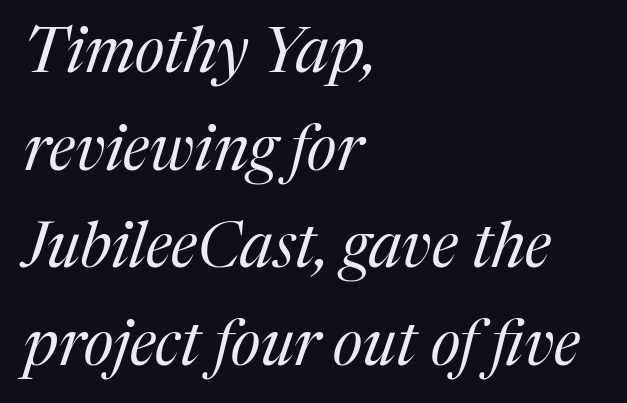
Baseline-to-baseline distance is the conventional proportion of letter height. What kind of face is this? One with serifs. Think of a printed novel: that variable character pitch is what you see here. Weight: in the light-to-regular range.
